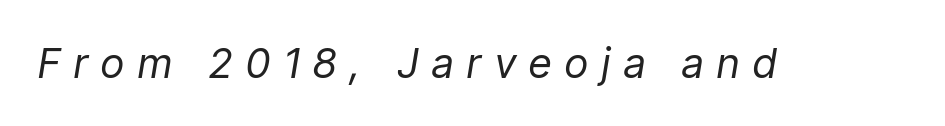
The image shows 41 px regular-weight, condensed type, italic (leaning right); set unusually wide letter spacing (+0.34 em), not underlined; low stroke contrast and a medium x-height.
